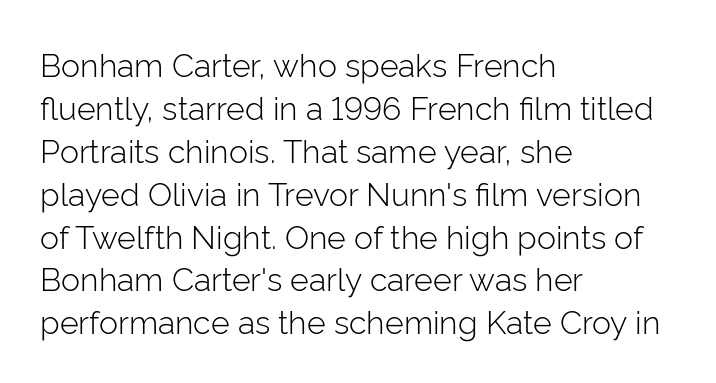
The image shows 32 px light sans-serif type, upright; set left-aligned, normal line spacing (1.34x), normal letter spacing, not underlined; low stroke contrast and a medium x-height.
